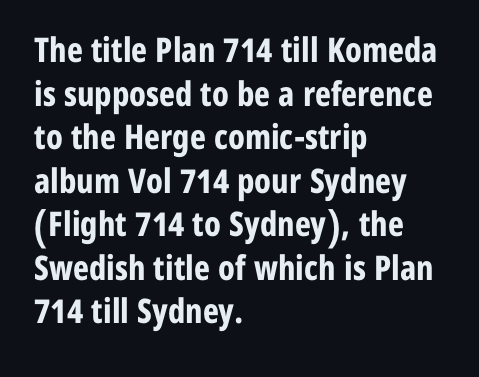
A clean baseline with only descenders dipping below it. Note the varied advance widths — an 'i' is clearly narrower than an 'm'. The typeface chosen for these lines omits serifs. Where is the straight margin? On the left.
